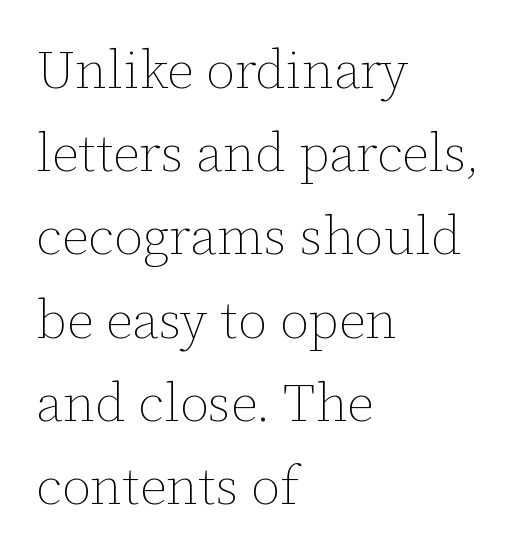
No italicization has been applied; the sample stays upright. The typesetting does not lean heavy: it is not bold. This sample has the flowing, uneven cadence of proportional lettering. If you drew a ruler down the left edge, every line would touch it. Beneath every word, the page is bare. Successive baselines arrive at the customary interval.
